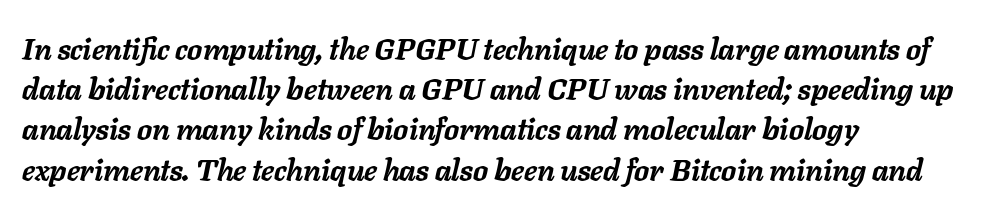
Q: Is the text bold? A: Yes.
Q: Is the text italic (slanted)? A: Yes, it leans right by about 11 degrees.
Q: Is the text underlined? A: No.
Q: How is the paragraph aligned? A: Left-aligned.
Q: Is the spacing between letters normal or unusually wide? A: Normal.
Q: Is the spacing between lines tight, normal or loose? A: Normal.
Q: Width (condensed, normal, or wide)? A: Normal.
Q: Stroke contrast? A: Low.
Q: x-height? A: Medium.
Q: Monospaced? A: No.
